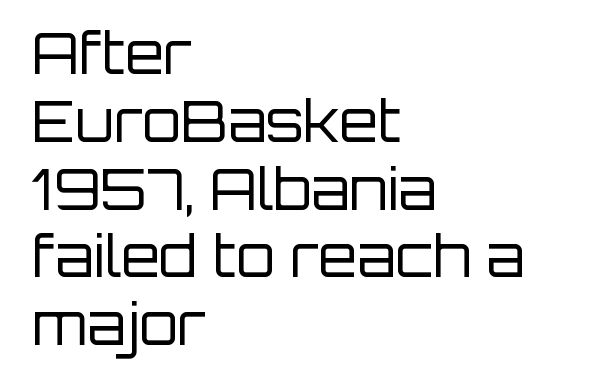
{"serif": "no", "italic": "no", "bold": "no", "weight": "regular", "width": "normal", "stroke_contrast": "low", "x_height": "large", "monospaced": "no", "underline": "no", "align": "left", "line_spacing_ratio": 1.21, "letter_spacing": "normal", "letter_spacing_em": 0.0, "glyph_px": 56}
